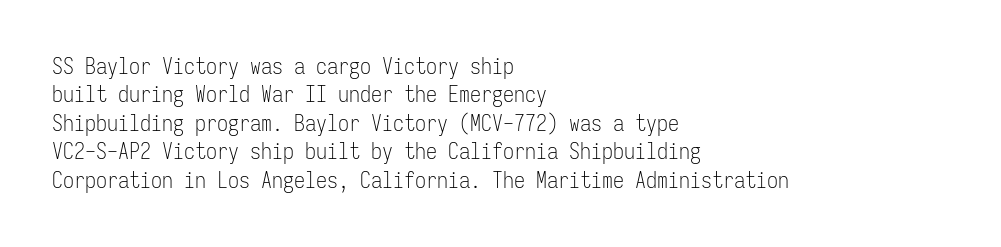
Q: Is the text bold? A: No.
Q: Is the text italic (slanted)? A: No, it is upright.
Q: Is the text underlined? A: No.
Q: How is the paragraph aligned? A: Left-aligned.
Q: Is the spacing between letters normal or unusually wide? A: Normal.
Q: Is the spacing between lines tight, normal or loose? A: Normal.
